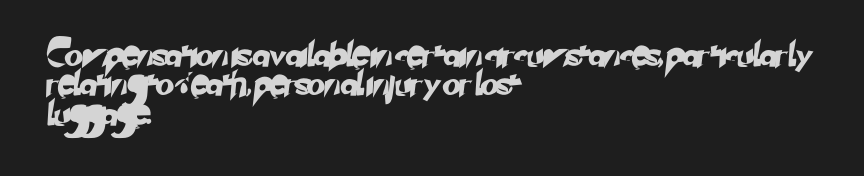
{"underline": "no", "align": "left", "line_spacing_ratio": 1.22, "letter_spacing": "normal", "letter_spacing_em": 0.0, "glyph_px": 24}
